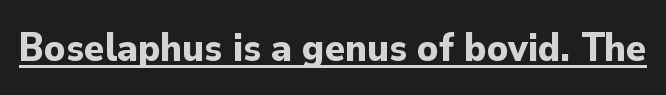
Q: Is the text bold? A: Yes.
Q: Is the text italic (slanted)? A: No, it is upright.
Q: Is the typeface a serif or a sans-serif typeface? A: Sans-serif.
Q: Is the text underlined? A: Yes.
Q: Is the spacing between letters normal or unusually wide? A: Normal.
Q: Width (condensed, normal, or wide)? A: Normal.
Q: Stroke contrast? A: Low.
Q: x-height? A: Small.
Q: Monospaced? A: No.
